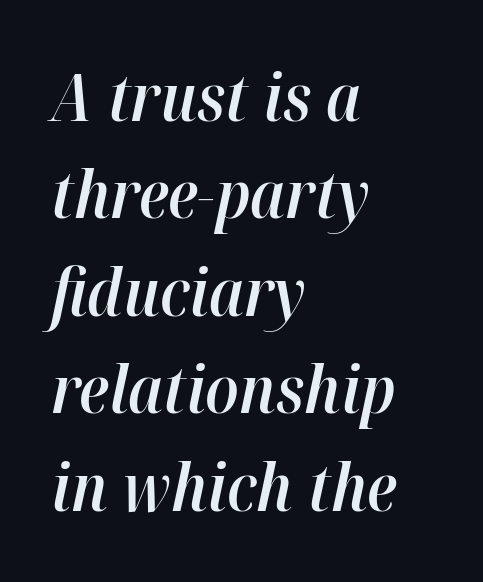
Q: Is the text bold? A: Semi-bold.
Q: Is the text italic (slanted)? A: Yes, it leans right by about 12 degrees.
Q: Is the text underlined? A: No.
Q: How is the paragraph aligned? A: Left-aligned.
Q: Is the spacing between letters normal or unusually wide? A: Normal.
Q: Is the spacing between lines tight, normal or loose? A: Normal.
Q: Width (condensed, normal, or wide)? A: Normal.
Q: Stroke contrast? A: High.
Q: x-height? A: Medium.
Q: Monospaced? A: No.
